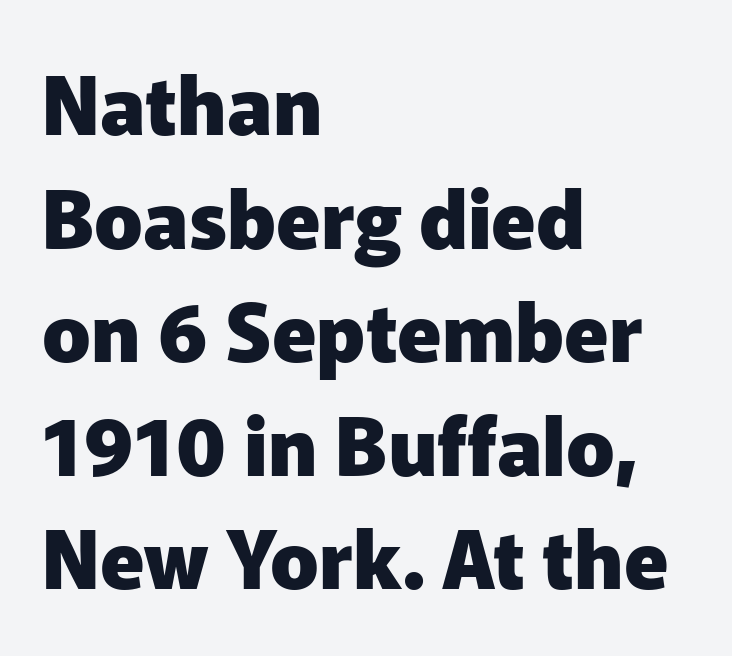
This sample is left-justified, so line endings fall wherever the words run out. Ascenders rise straight up at ninety degrees. Rule under the text: the space is simply empty. How are the letters spaced? Ordinarily, with no added tracking. Here the designer chose a conventional face with non-uniform glyph widths. The rendering uses a bold face; every stroke is thick and dark.
